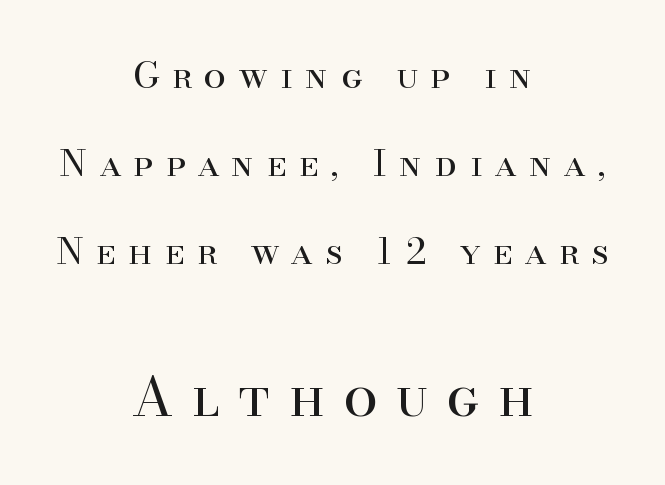
The face used here is rendered with a markedly widened letterfit. Varying glyph widths throughout — classic text-font behaviour. Quick note: underline off. A typesetter would label this face a serif. The designer gave the closing block more size than the opening block. The text block is weighted toward neither margin, spreading evenly from the middle.
